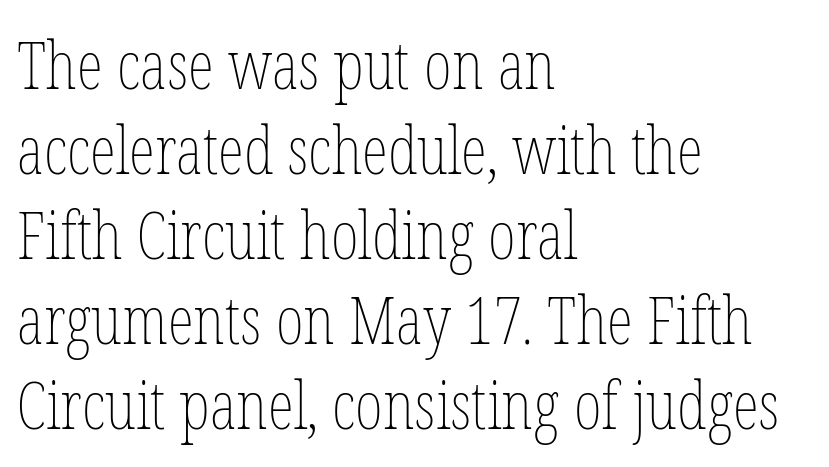
The image shows 67 px thin, condensed type, upright; set left-aligned, normal line spacing (1.27x), normal letter spacing, not underlined; low stroke contrast and a medium x-height.
